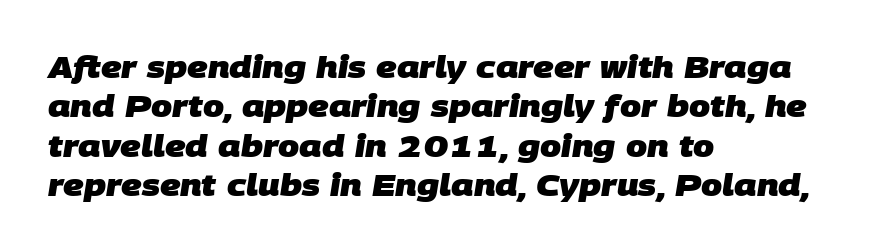
Q: Is the text bold? A: Yes.
Q: Is the typeface a serif or a sans-serif typeface? A: Sans-serif.
Q: Is the text underlined? A: No.
Q: How is the paragraph aligned? A: Left-aligned.
Q: Is the spacing between letters normal or unusually wide? A: Normal.
Q: Is the spacing between lines tight, normal or loose? A: Normal.
Q: Width (condensed, normal, or wide)? A: Normal.
Q: Stroke contrast? A: Low.
Q: x-height? A: Large.
Q: Monospaced? A: No.
